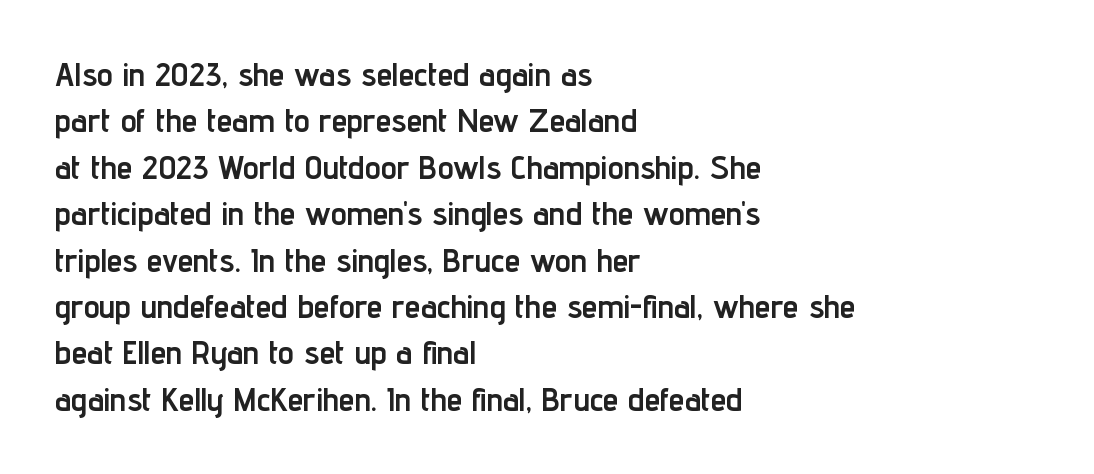
Short and long lines alike share a common starting point at left. The face used here is proportionally spaced, like ordinary book or web type. The sample has been set heavy, in full bold. Designer's note — italics off, roman on. A sans-serif font was chosen for this passage. Underline: absent.
